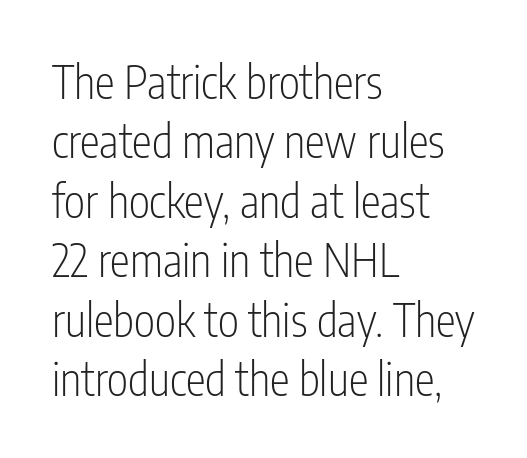
{"serif": "no", "italic": "no", "bold": "no", "weight": "light", "width": "condensed", "stroke_contrast": "low", "x_height": "medium", "monospaced": "no", "underline": "no", "align": "left", "line_spacing": "normal", "line_spacing_ratio": 1.32, "letter_spacing": "normal", "letter_spacing_em": 0.0, "glyph_px": 45}
